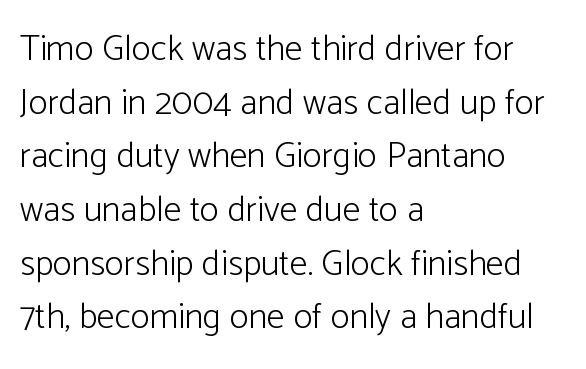
{"serif": "no", "italic": "no", "bold": "no", "weight": "light", "width": "normal", "stroke_contrast": "low", "x_height": "medium", "monospaced": "no", "underline": "no", "align": "left", "line_spacing": "normal", "line_spacing_ratio": 1.49, "letter_spacing": "normal", "letter_spacing_em": 0.0, "glyph_px": 36}
